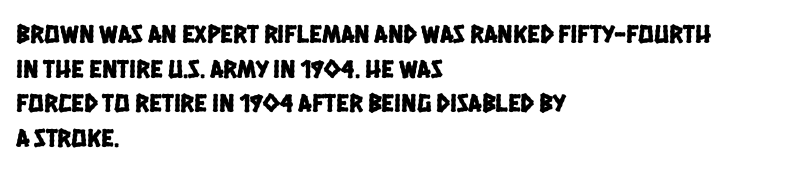
Vertically, the passage feels balanced, rows spaced as you'd expect. Unmarked baselines from the first word to the last. If you drew a ruler down the left edge, every line would touch it. The passage shown has conventional tracking throughout.
